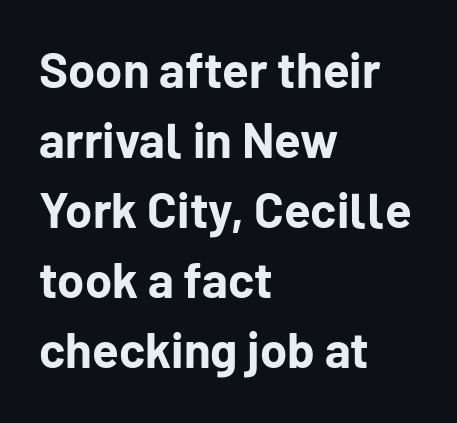
The rendering uses natural spacing where letterforms have individual widths. Is this a sans? Yes — the strokes have no serifs. In terms of posture, this sample is upright. The ragged edge is on the right, which tells us the setting is flush left. Here the glyphs are tracked normally, forming tight word shapes.
